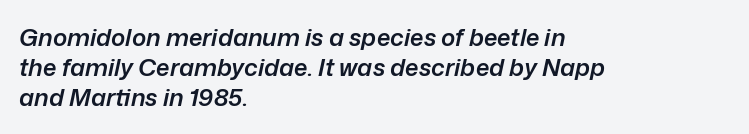
{"italic": "yes", "lean": "right", "slant_degrees": 12, "bold": "semi", "underline": "no", "align": "left", "line_spacing": "normal", "line_spacing_ratio": 1.26, "letter_spacing": "normal", "letter_spacing_em": 0.0, "glyph_px": 24}
